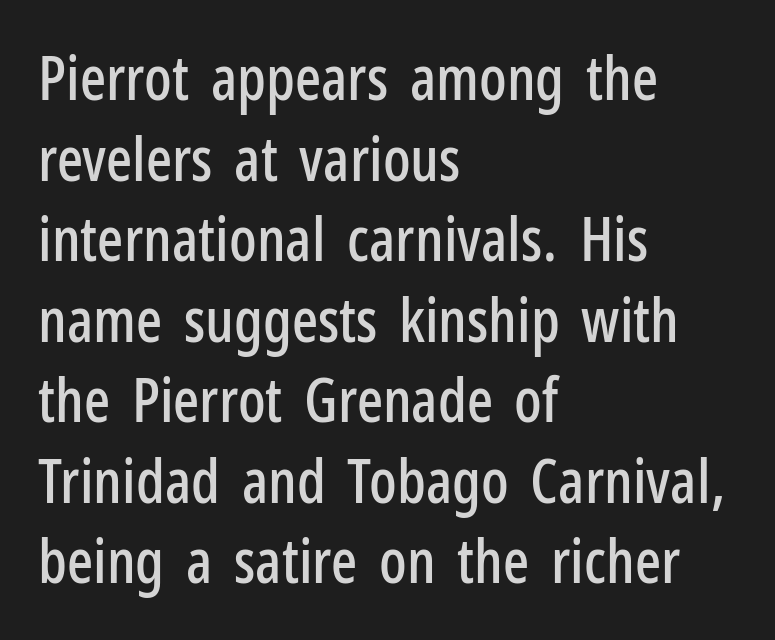
The image shows 61 px condensed sans-serif type, upright; set left-aligned, normal line spacing (1.32x), normal letter spacing, not underlined; low stroke contrast and a medium x-height.
